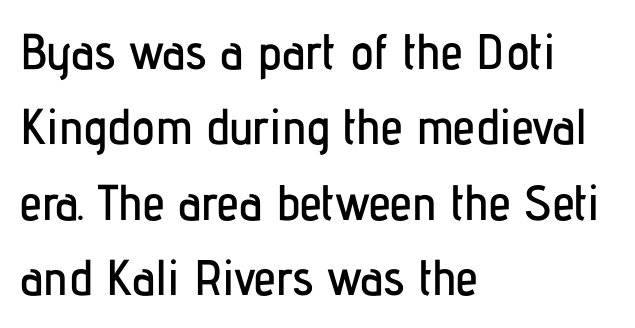
{"serif": "no", "italic": "no", "width": "condensed", "stroke_contrast": "low", "x_height": "medium", "monospaced": "no", "underline": "no", "align": "left", "line_spacing": "normal", "line_spacing_ratio": 1.51, "letter_spacing": "normal", "letter_spacing_em": 0.0, "glyph_px": 50}
